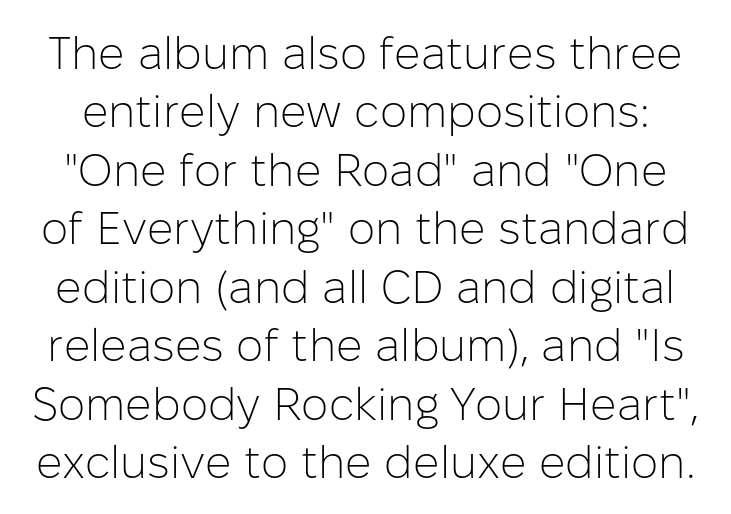
{"serif": "no", "italic": "no", "bold": "no", "weight": "light", "width": "normal", "stroke_contrast": "low", "x_height": "medium", "monospaced": "no", "underline": "no", "line_spacing": "normal", "line_spacing_ratio": 1.27, "letter_spacing": "normal", "letter_spacing_em": 0.0, "glyph_px": 46}
